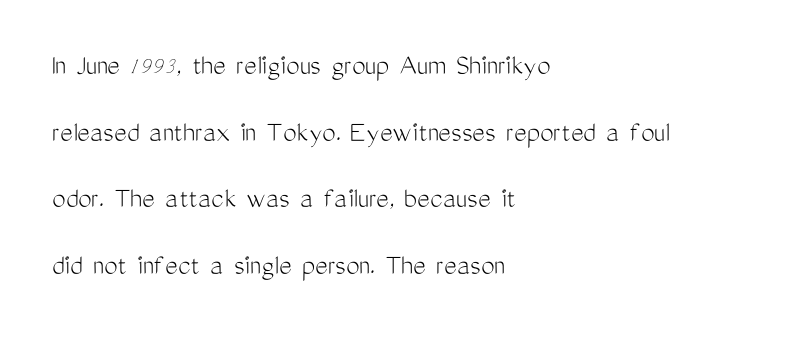
{"serif": "no", "italic": "no", "bold": "no", "weight": "light", "width": "condensed", "stroke_contrast": "medium", "x_height": "medium", "monospaced": "no", "underline": "no", "align": "left", "line_spacing": "loose", "line_spacing_ratio": 2.22, "letter_spacing": "normal", "letter_spacing_em": 0.0, "glyph_px": 30}
